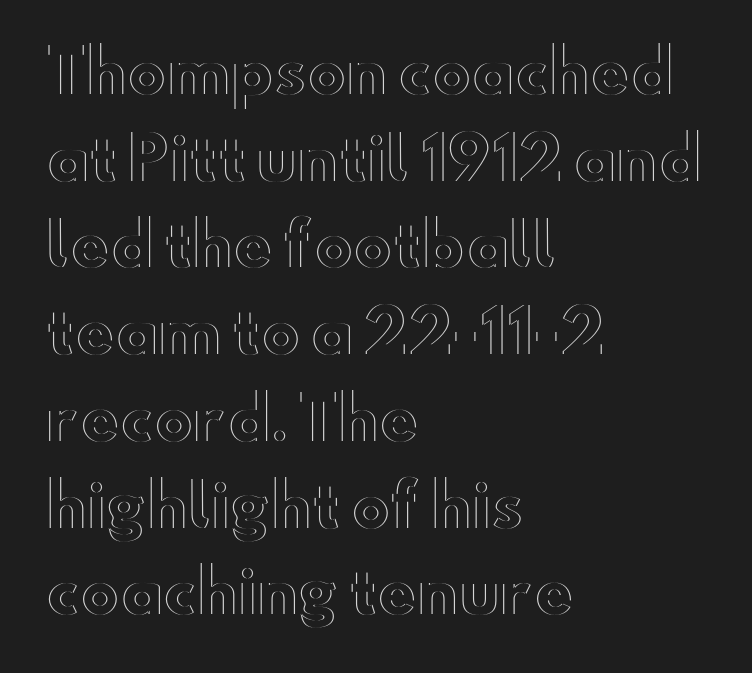
The rendering anchors every line to the left-hand side. The space directly below the letters is spotless. Characters remain perfectly vertical along every line. Each letter keeps its own natural width here, so spacing adapts to shape. Each new line begins a customary step beneath the previous one. Default kerning and tracking; the words read as compact shapes.
